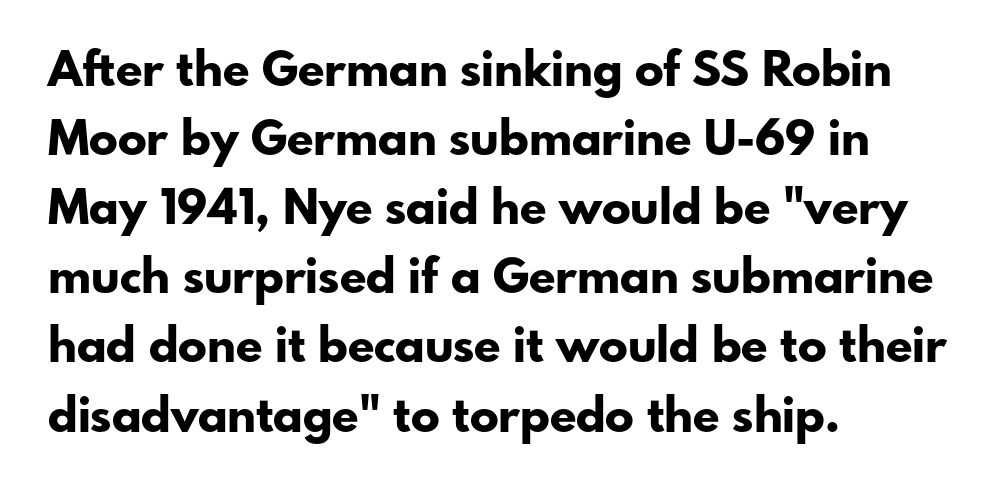
Q: Is the text bold? A: Yes.
Q: Is the text italic (slanted)? A: No, it is upright.
Q: Is the typeface a serif or a sans-serif typeface? A: Sans-serif.
Q: Is the text underlined? A: No.
Q: How is the paragraph aligned? A: Left-aligned.
Q: Is the spacing between letters normal or unusually wide? A: Normal.
Q: Is the spacing between lines tight, normal or loose? A: Normal.
Q: Width (condensed, normal, or wide)? A: Normal.
Q: Stroke contrast? A: Low.
Q: x-height? A: Small.
Q: Monospaced? A: No.
